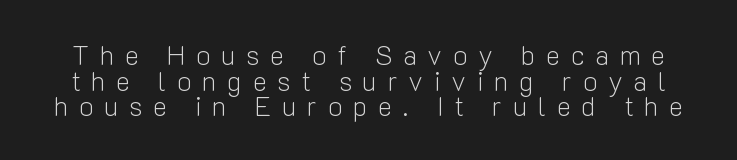
Weight: in the light-to-regular range. The space beneath each line is pristine and unruled. The vertical gap from one line to the next is small. A roman cut, with each character standing at attention. The line texture is sparse and dotted thanks to wide tracking.
